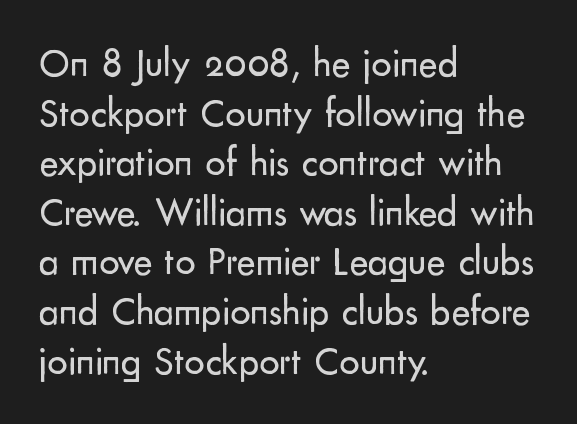
{"serif": "no", "italic": "no", "bold": "no", "weight": "regular", "width": "normal", "stroke_contrast": "low", "x_height": "small", "monospaced": "no", "underline": "no", "align": "left", "line_spacing_ratio": 1.24, "letter_spacing": "normal", "letter_spacing_em": 0.0, "glyph_px": 40}
